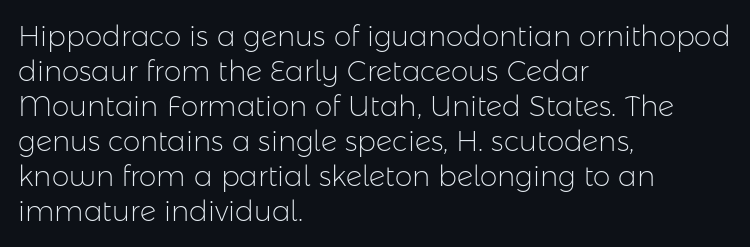
The vertical gap from one line to the next is medium. Each line starts at the same left margin while the right side varies. Anything drawn beneath the words? Only blank space. Look at the bottom of the vertical strokes: they stop flat, with no serifs. The letters stand upright; this is a roman face. Bold? No — there's no thickening of the strokes.
